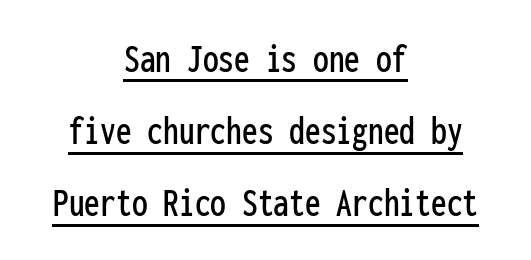
Each letter, wide or thin by design, is forced into the same width here. The text was rendered using a sans face with plain stroke endings. A student would call this center alignment; a typographer would say set centered. Has an underline been added? It has. The gaps between neighbouring characters are ordinary and unremarkable.
